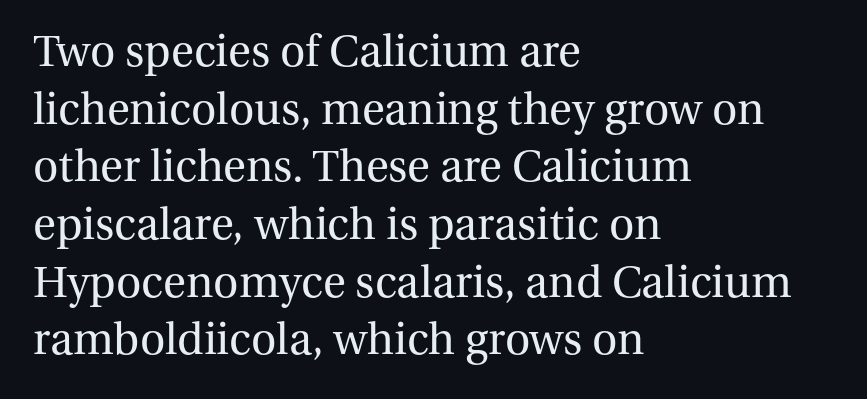
The setting favours the left margin, as ordinary paragraphs usually do. Anything drawn beneath the words? Only blank space. These lines keep a tight, regular rhythm from letter to letter. A typesetter would label this face a serif. Quick note: interline space is typical. Here the designer chose a conventional face with non-uniform glyph widths.
